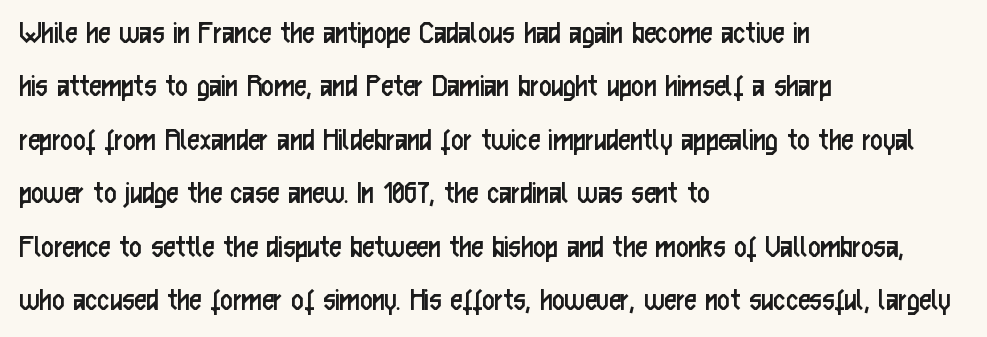
The horizontal fit of the characters is conventional and even. No chunkiness to these letters — they're not bold. Note the varied advance widths — an 'i' is clearly narrower than an 'm'. Teacher's note: observe the even left margin — that is flush-left alignment. Bare-footed words on every line. Horizontal bands of white between lines are of average thickness.
